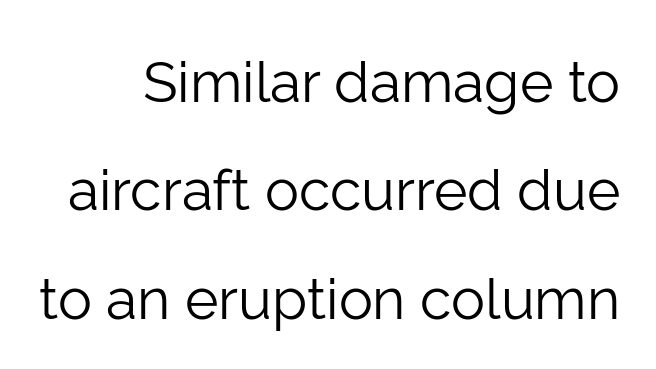
{"serif": "no", "italic": "no", "bold": "no", "weight": "light", "width": "normal", "stroke_contrast": "low", "x_height": "medium", "monospaced": "no", "underline": "no", "line_spacing": "loose", "line_spacing_ratio": 1.9, "letter_spacing": "normal", "letter_spacing_em": 0.0, "glyph_px": 57}
